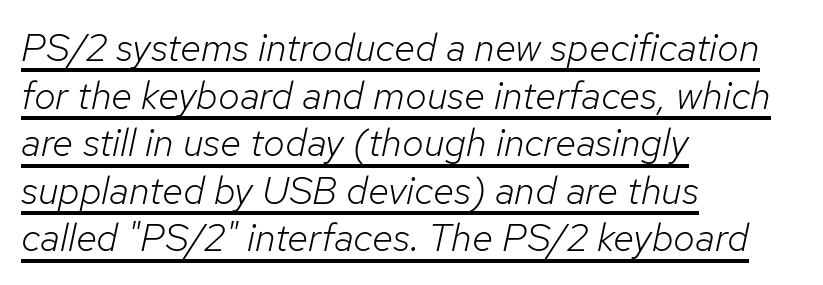
{"italic": "yes", "lean": "right", "slant_degrees": 12, "bold": "no", "weight": "light", "width": "normal", "stroke_contrast": "low", "x_height": "medium", "monospaced": "no", "underline": "yes", "align": "left", "line_spacing_ratio": 1.22, "letter_spacing": "normal", "letter_spacing_em": 0.0, "glyph_px": 39}
